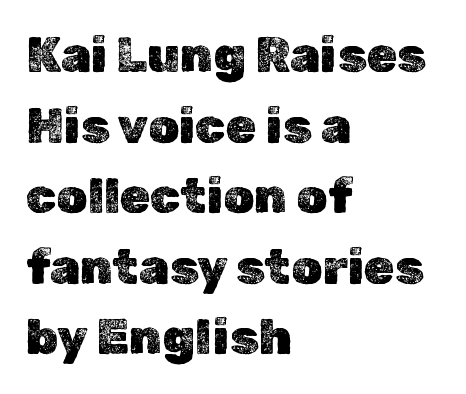
The image shows 49 px text type, upright; set left-aligned, normal line spacing (1.44x), normal letter spacing, not underlined; a medium x-height.
